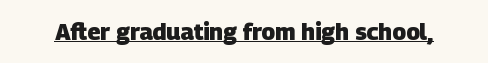
Q: Is the text bold? A: Yes.
Q: Is the text underlined? A: Yes.
Q: Is the spacing between letters normal or unusually wide? A: Normal.
